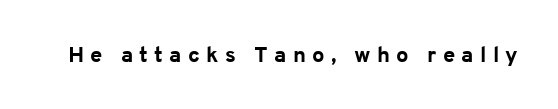
These lines have a slow, spaced-out rhythm from letter to letter. Do the letters lean? They stand straight. The space beneath each line is pristine and unruled. As a designer I'd log this as weight 700, bold.
